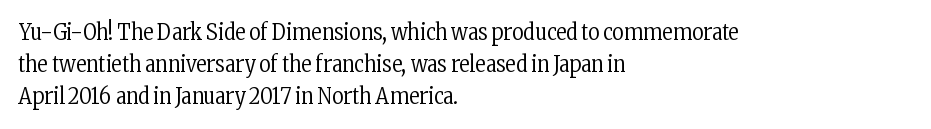
Weight: in the light-to-regular range. These lines keep a tight, regular rhythm from letter to letter. Any mark beneath the type? The region is blank. Left-aligned paragraph, ragged on the right. If you drew a line through each stem, it would be perfectly vertical. Honestly, the row spacing looks completely unremarkable.
